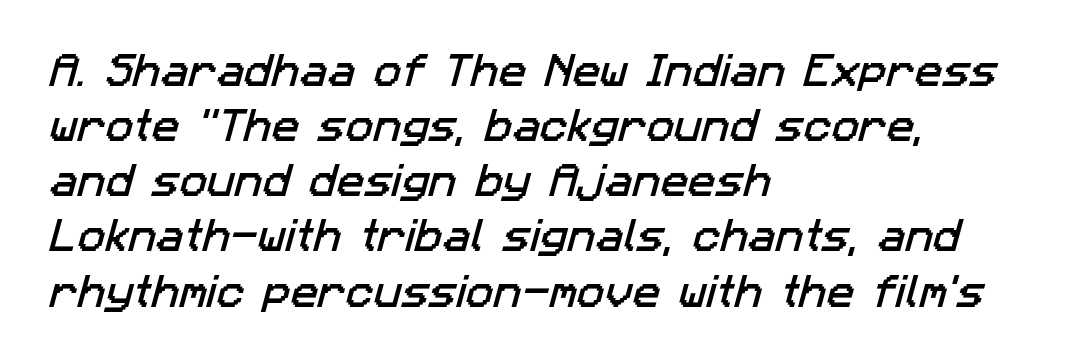
The image shows 37 px sans-serif type; set left-aligned, normal line spacing (1.49x), normal letter spacing, not underlined; low stroke contrast and a medium x-height.
